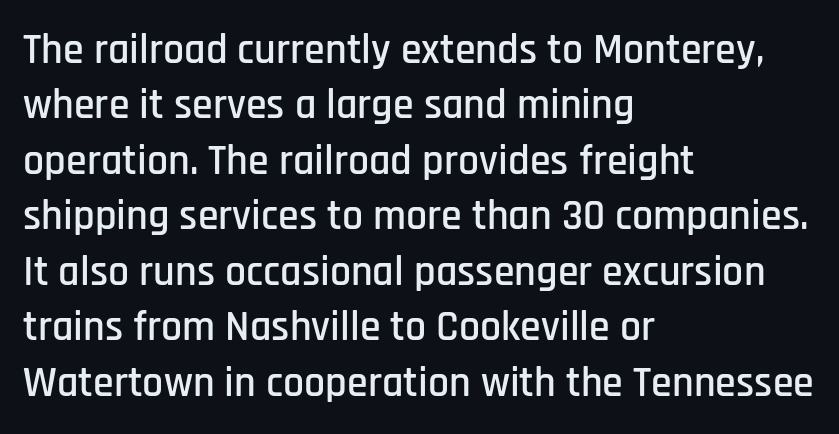
You could not count columns in this text — the font is proportionally spaced. The lines are quadded left. Nope, no serifs anywhere on these letters. Interline gaps are of average width in this sample.
